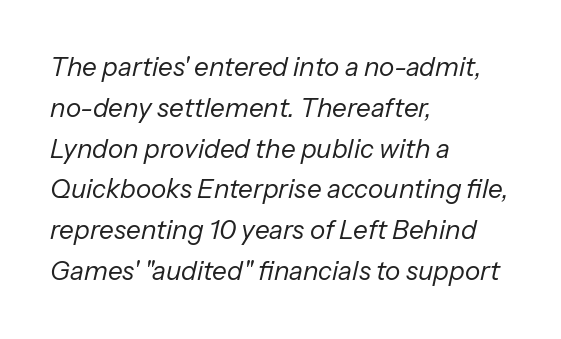
No word sits above an underline. Caption: multi-line text, flush left, ragged right. The lines sit at an ordinary, default distance from one another. The line texture is even and compact thanks to regular tracking. The weight would be labelled regular, book, light, or lighter still. Yep, that's italic — everything's leaning.
